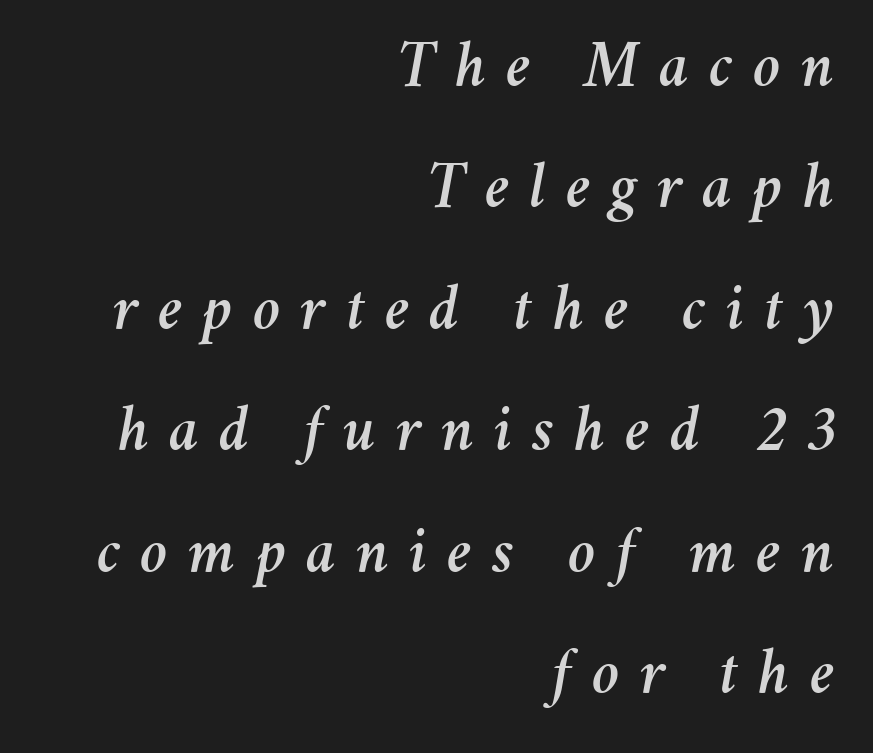
{"italic": "yes", "lean": "right", "slant_degrees": 11, "width": "normal", "stroke_contrast": "medium", "x_height": "medium", "monospaced": "no", "underline": "no", "align": "right", "line_spacing_ratio": 1.84, "letter_spacing": "wide", "letter_spacing_em": 0.3, "glyph_px": 66}
